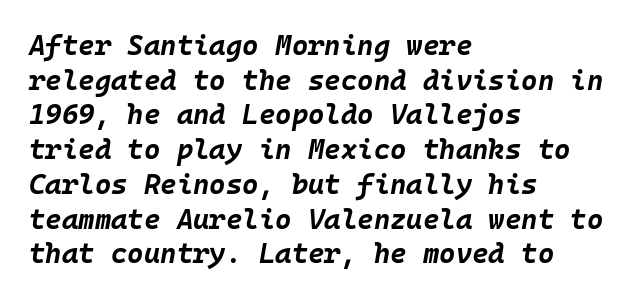
The image shows 28 px bold type, italic (leaning right), monospaced; set left-aligned, line spacing 1.24x, normal letter spacing, not underlined; low stroke contrast and a large x-height.
